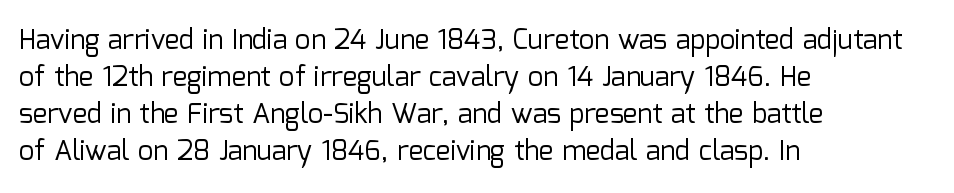
Q: Is the text bold? A: No.
Q: Is the text italic (slanted)? A: No, it is upright.
Q: Is the text underlined? A: No.
Q: How is the paragraph aligned? A: Left-aligned.
Q: Is the spacing between letters normal or unusually wide? A: Normal.
Q: Is the spacing between lines tight, normal or loose? A: Normal.
